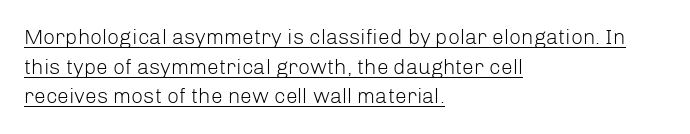
{"italic": "no", "bold": "no", "underline": "yes", "align": "left", "line_spacing": "normal", "line_spacing_ratio": 1.41, "letter_spacing": "normal", "letter_spacing_em": 0.0, "glyph_px": 21}
